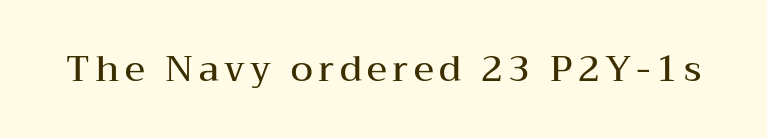
Do the letters lean? They stand straight. The string is rendered with underlining switched off. The glyphs in this specimen are seriffed. Here the designer chose a conventional face with non-uniform glyph widths.
